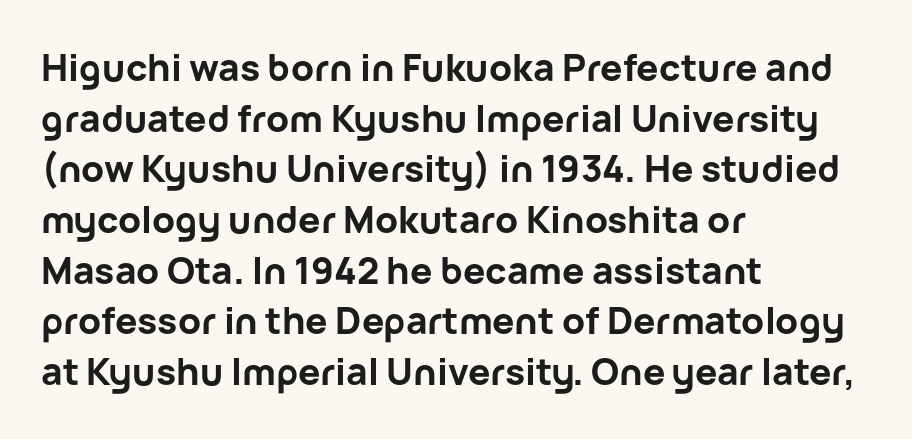
The image shows 37 px bold sans-serif type, upright; set left-aligned, normal line spacing (1.37x), normal letter spacing, not underlined; low stroke contrast and a medium x-height.
